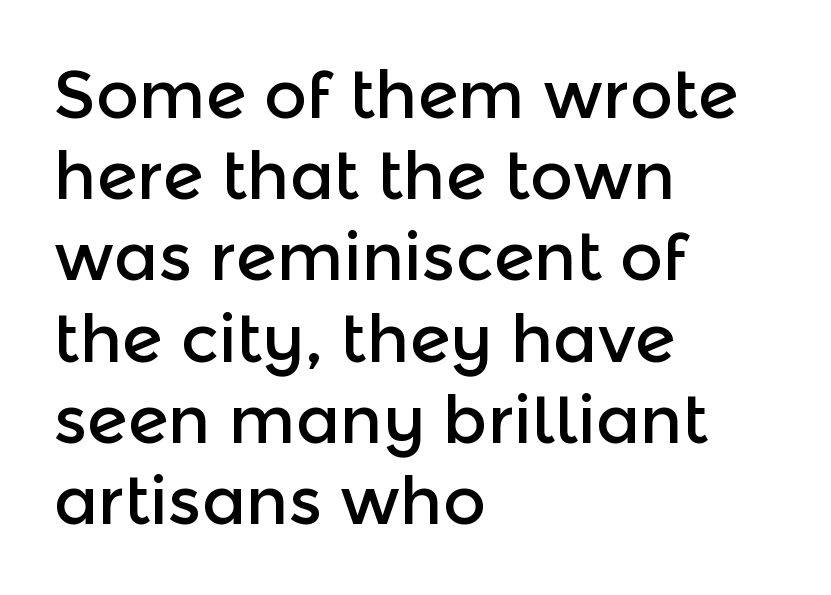
The setting favours the left margin, as ordinary paragraphs usually do. Looks like regular typesetting: each glyph gets only the width it needs. In terms of letterspacing, this is plain default setting. Regarding serifs, this sample does without them. The words here are not underlined. This is the regular roman posture of the typeface.
